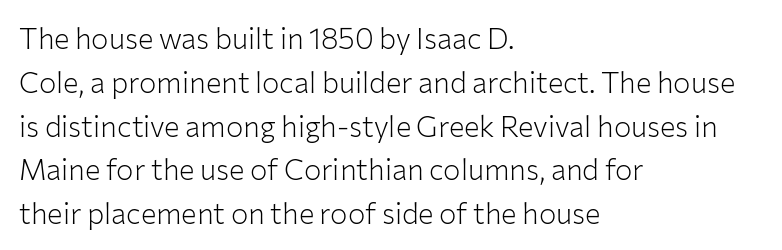
Q: Is the text bold? A: No.
Q: Is the text italic (slanted)? A: No, it is upright.
Q: Is the typeface a serif or a sans-serif typeface? A: Sans-serif.
Q: Is the text underlined? A: No.
Q: How is the paragraph aligned? A: Left-aligned.
Q: Is the spacing between letters normal or unusually wide? A: Normal.
Q: Is the spacing between lines tight, normal or loose? A: Normal.
Q: Width (condensed, normal, or wide)? A: Normal.
Q: Stroke contrast? A: Low.
Q: x-height? A: Medium.
Q: Monospaced? A: No.
